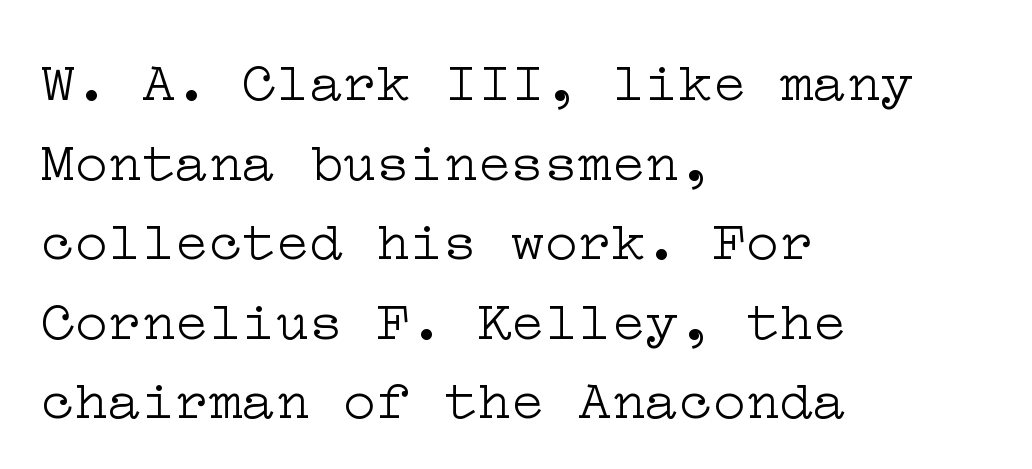
The image shows 56 px light, wide serif type, upright; set left-aligned, normal line spacing (1.42x), normal letter spacing, not underlined; low stroke contrast and a medium x-height.
